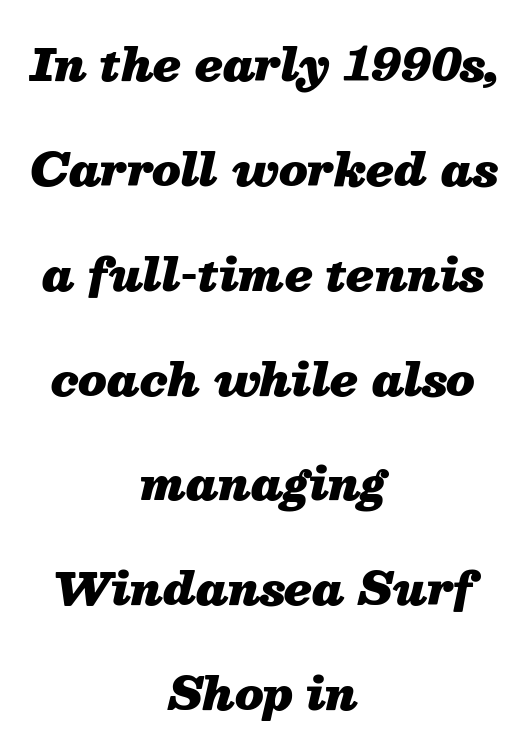
The image shows 45 px heavy type, italic (leaning right); set centered, loose line spacing (2.33x), normal letter spacing, not underlined; medium stroke contrast and a medium x-height.
